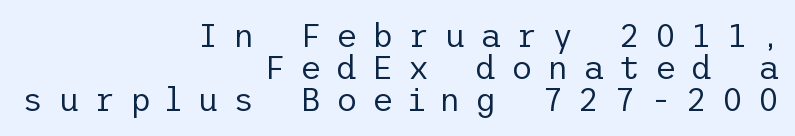
Q: Is the text bold? A: No.
Q: Is the text italic (slanted)? A: No, it is upright.
Q: Is the typeface a serif or a sans-serif typeface? A: Sans-serif.
Q: Is the text underlined? A: No.
Q: How is the paragraph aligned? A: Right-aligned.
Q: Is the spacing between letters normal or unusually wide? A: Unusually wide.
Q: Is the spacing between lines tight, normal or loose? A: Tight.
Q: Width (condensed, normal, or wide)? A: Normal.
Q: Stroke contrast? A: Low.
Q: x-height? A: Medium.
